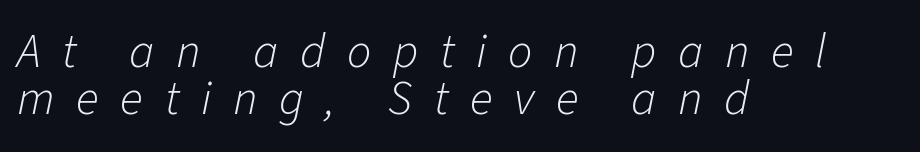
Spacing between characters has been opened up far beyond the box default. The face used here is proportionally spaced, like ordinary book or web type. Weight: not bold — regular or lighter. One glance says dense: line gaps are narrower than usual. It's the slanting kind of type. The lines in this sample share a left origin and differ only in where they stop.
